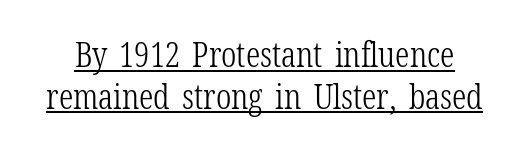
In terms of posture, this sample is upright. Looks like someone drew a line under every word here. Note the varied advance widths — an 'i' is clearly narrower than an 'm'. Stroke mass is kept to a normal reading level or below. In terms of letterform style, serifs are clearly present.
